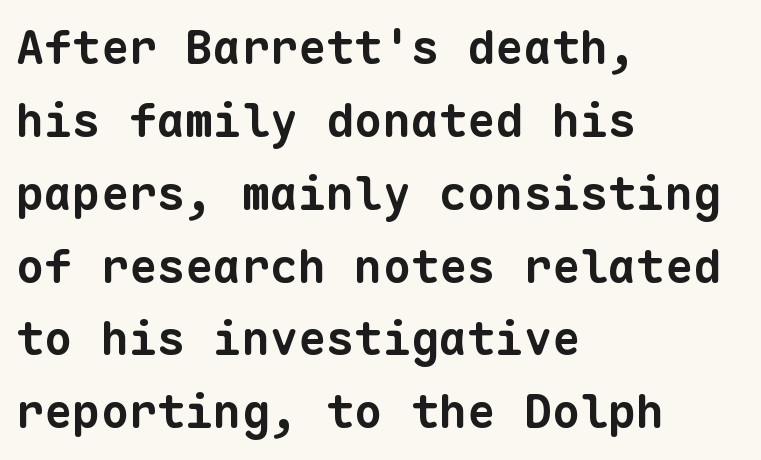
Quick note: interline space is typical. Inter-character spacing is left at the font's built-in metrics. The rendering uses a bold face; every stroke is thick and dark. The typeface chosen for these lines omits serifs.
